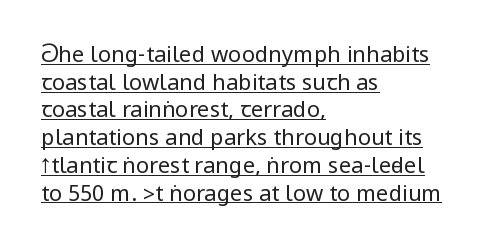
{"italic": "no", "bold": "no", "underline": "yes", "align": "left", "line_spacing": "normal", "line_spacing_ratio": 1.26, "letter_spacing": "normal", "letter_spacing_em": 0.0, "glyph_px": 22}
